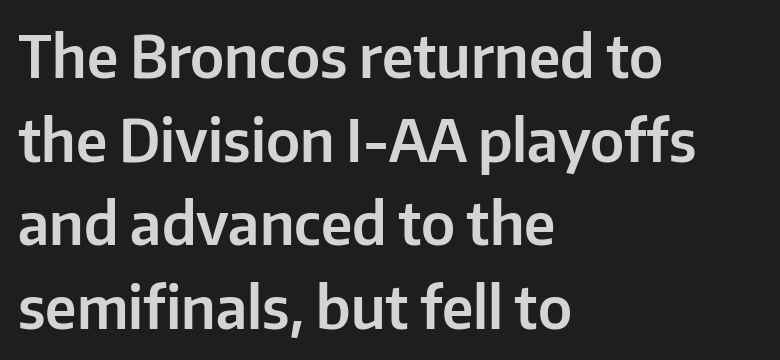
The passage is arranged the way most books set body copy — flush left. Is this a fixed-width face? No — the glyphs have proportional, varying widths. The vertical gap from one line to the next is medium. Check where the strokes stop: nothing finishes them off — pure sans.
